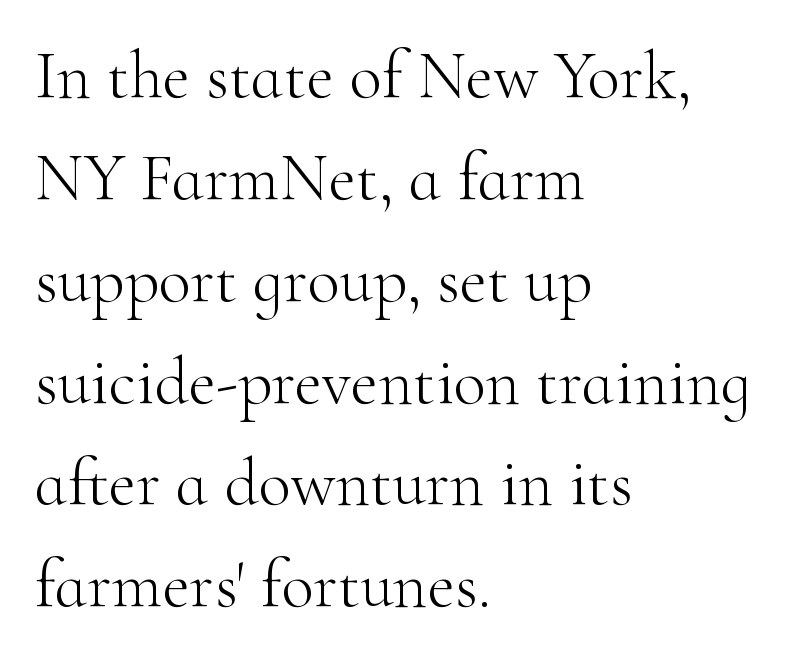
Stems and bowls with no extra thickness — not bold. Is this a sans? No — the strokes have serifs. This block has exactly the height ordinary leading produces. Character widths vary here, with narrow letters taking less room than wide ones.
